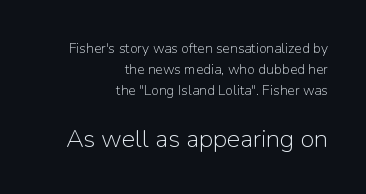
{"italic": "no", "bold": "no", "underline": "no", "align": "right", "line_spacing": "normal", "line_spacing_ratio": 1.5, "letter_spacing": "normal", "letter_spacing_em": 0.0, "larger_block": "second", "size_ratio": 1.79, "glyph_px": 25}
